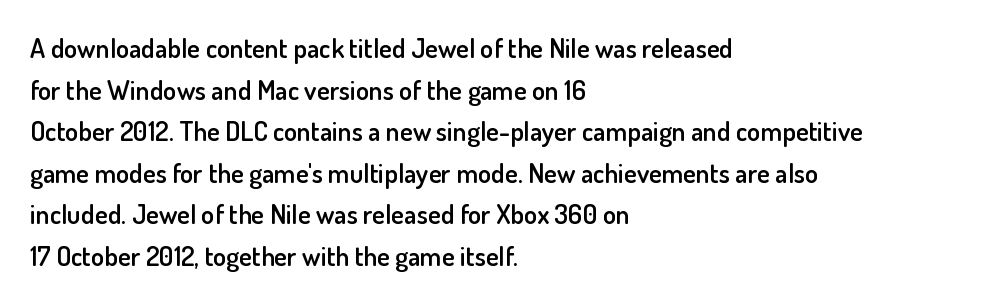
Q: Is the text bold? A: Semi-bold.
Q: Is the text italic (slanted)? A: No, it is upright.
Q: Is the text underlined? A: No.
Q: How is the paragraph aligned? A: Left-aligned.
Q: Is the spacing between letters normal or unusually wide? A: Normal.
Q: Is the spacing between lines tight, normal or loose? A: Normal.
